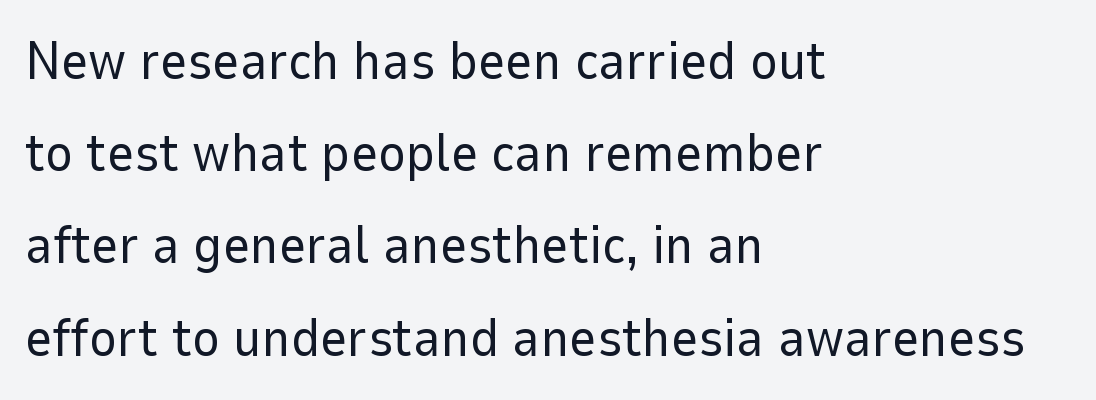
{"serif": "no", "italic": "no", "bold": "no", "weight": "regular", "width": "normal", "stroke_contrast": "low", "x_height": "medium", "monospaced": "no", "underline": "no", "align": "left", "line_spacing_ratio": 1.74, "letter_spacing": "normal", "letter_spacing_em": 0.0, "glyph_px": 53}
